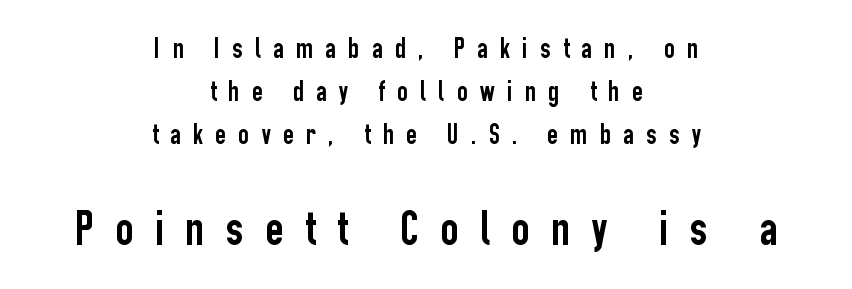
Q: Is the text italic (slanted)? A: No, it is upright.
Q: Is the typeface a serif or a sans-serif typeface? A: Sans-serif.
Q: Is the text underlined? A: No.
Q: How is the paragraph aligned? A: Centered.
Q: Is the spacing between letters normal or unusually wide? A: Unusually wide.
Q: Is the spacing between lines tight, normal or loose? A: Normal.
Q: Which block of text is set in a larger size, the first (top) or the second (bottom)? A: The second (bottom) one.
Q: Width (condensed, normal, or wide)? A: Condensed.
Q: Stroke contrast? A: Low.
Q: x-height? A: Medium.
Q: Monospaced? A: No.
